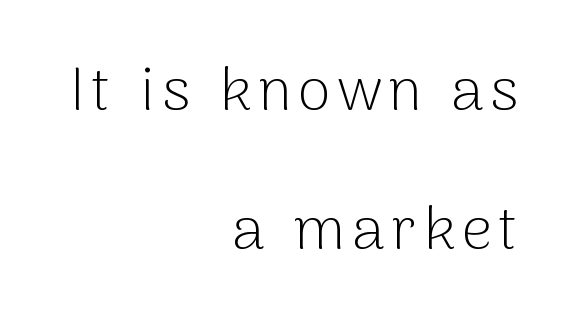
{"serif": "no", "italic": "no", "bold": "no", "weight": "light", "width": "normal", "stroke_contrast": "low", "x_height": "medium", "monospaced": "no", "underline": "no", "align": "right", "line_spacing": "loose", "line_spacing_ratio": 2.32, "glyph_px": 60}
